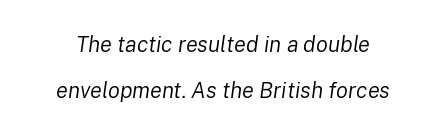
Q: Is the text bold? A: No.
Q: Is the text italic (slanted)? A: Yes, it leans right by about 8 degrees.
Q: Is the text underlined? A: No.
Q: Is the spacing between letters normal or unusually wide? A: Normal.
Q: Is the spacing between lines tight, normal or loose? A: Loose.
